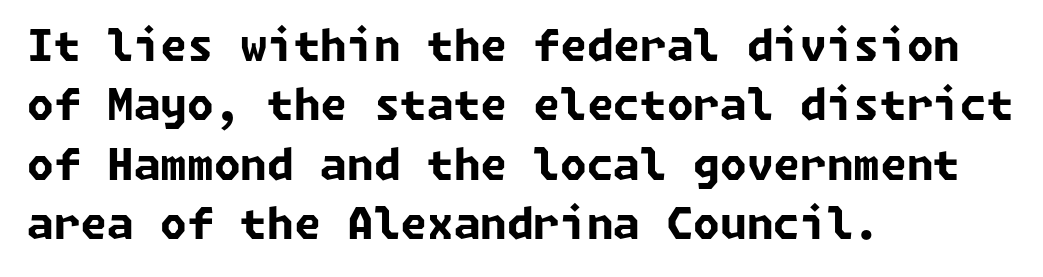
{"serif": "no", "bold": "yes", "weight": "bold", "width": "normal", "stroke_contrast": "low", "x_height": "medium", "underline": "no", "align": "left", "line_spacing": "normal", "line_spacing_ratio": 1.38, "letter_spacing": "normal", "letter_spacing_em": 0.0, "glyph_px": 43}
